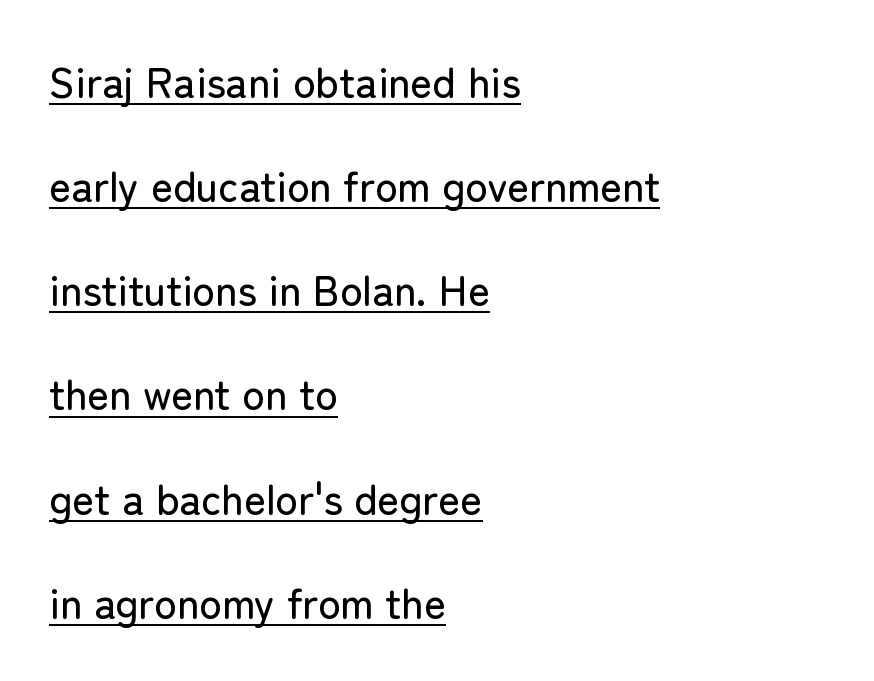
{"serif": "no", "italic": "no", "width": "normal", "stroke_contrast": "low", "x_height": "medium", "monospaced": "no", "underline": "yes", "align": "left", "line_spacing": "loose", "line_spacing_ratio": 2.48, "letter_spacing": "normal", "letter_spacing_em": 0.0, "glyph_px": 42}
